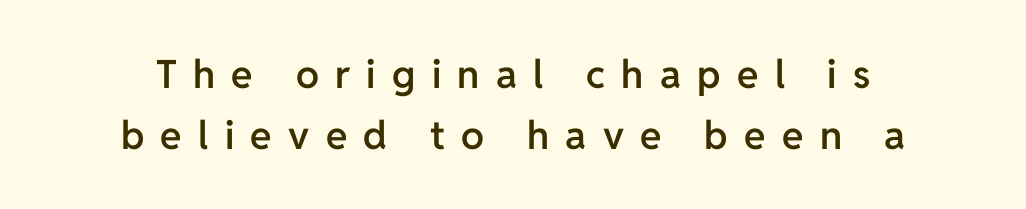
Compared with an ordinary text face, these strokes are moderately heavier — a semibold. Spacing between characters has been opened up far beyond the box default. I'd call this a sans setting — the letters go barefoot. This sample has the flowing, uneven cadence of proportional lettering. The area under the type is left untouched.
